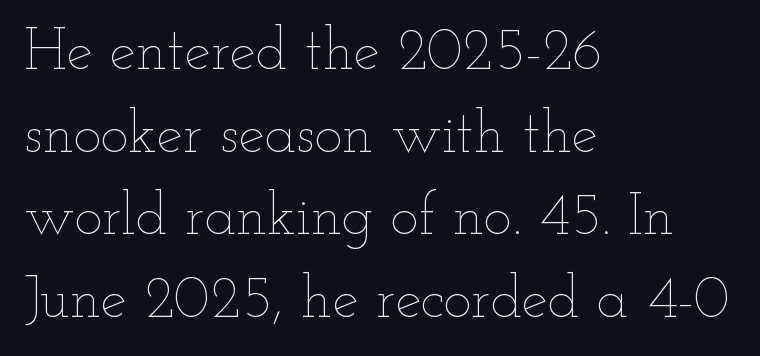
{"italic": "no", "bold": "no", "weight": "thin", "width": "wide", "stroke_contrast": "low", "x_height": "small", "monospaced": "no", "underline": "no", "align": "left", "line_spacing": "normal", "line_spacing_ratio": 1.4, "letter_spacing": "normal", "letter_spacing_em": 0.0, "glyph_px": 59}
